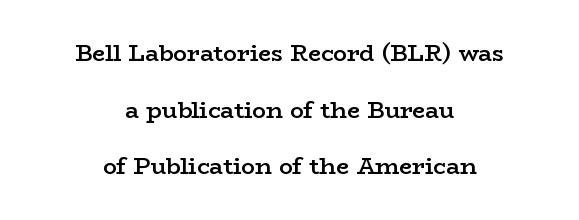
Q: Is the text bold? A: Semi-bold.
Q: Is the text italic (slanted)? A: No, it is upright.
Q: Is the text underlined? A: No.
Q: How is the paragraph aligned? A: Centered.
Q: Is the spacing between letters normal or unusually wide? A: Normal.
Q: Is the spacing between lines tight, normal or loose? A: Loose.
